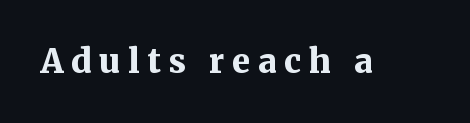
{"serif": "yes", "italic": "no", "bold": "yes", "weight": "bold", "width": "normal", "stroke_contrast": "medium", "x_height": "medium", "monospaced": "no", "underline": "no", "letter_spacing": "wide", "letter_spacing_em": 0.23, "glyph_px": 33}
